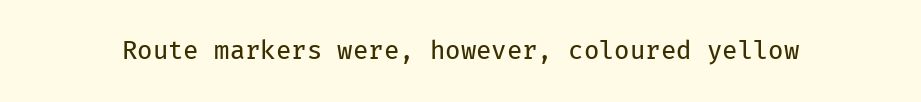
{"italic": "no", "bold": "no", "underline": "no", "letter_spacing": "normal", "letter_spacing_em": 0.0, "glyph_px": 25}
